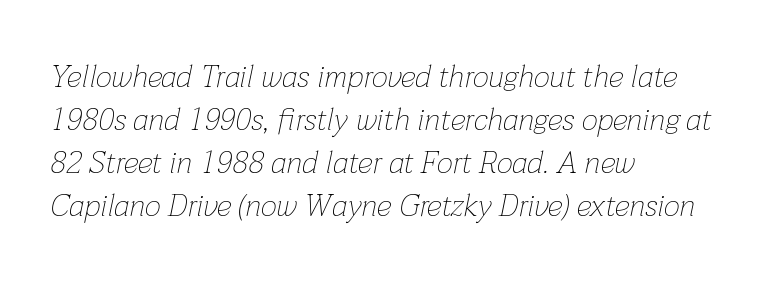
The image shows 31 px thin type, italic (leaning right); set left-aligned, normal line spacing (1.39x), normal letter spacing, not underlined; low stroke contrast and a medium x-height.
